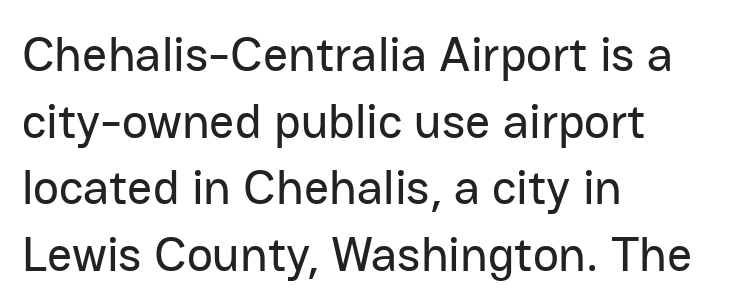
{"serif": "no", "italic": "no", "width": "normal", "stroke_contrast": "low", "x_height": "medium", "monospaced": "no", "underline": "no", "align": "left", "line_spacing": "normal", "line_spacing_ratio": 1.36, "letter_spacing": "normal", "letter_spacing_em": 0.0, "glyph_px": 49}
